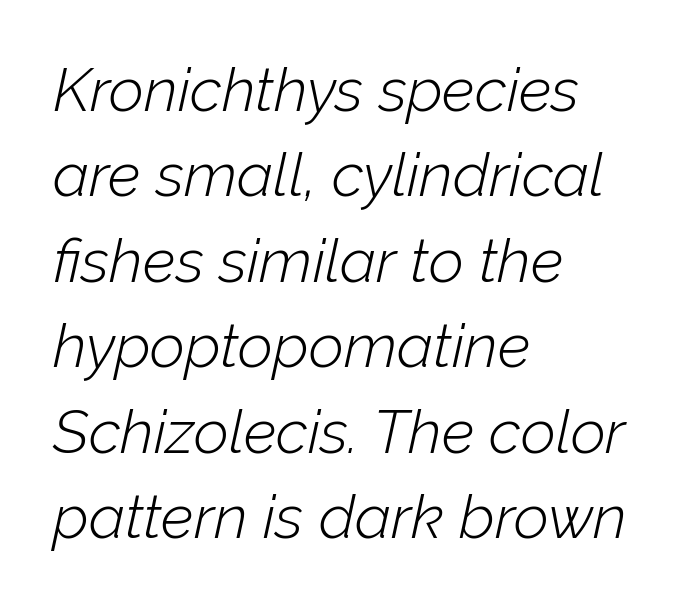
Rows of type keep a routine distance in the vertical direction. The cut favours lightness, reaching ordinary text weight at its darkest. The baseline area is clear. Do the characters align in a grid? No, the font is proportional. Where is the straight margin? On the left. Honestly, the letter spacing is just normal — you wouldn't notice it.
